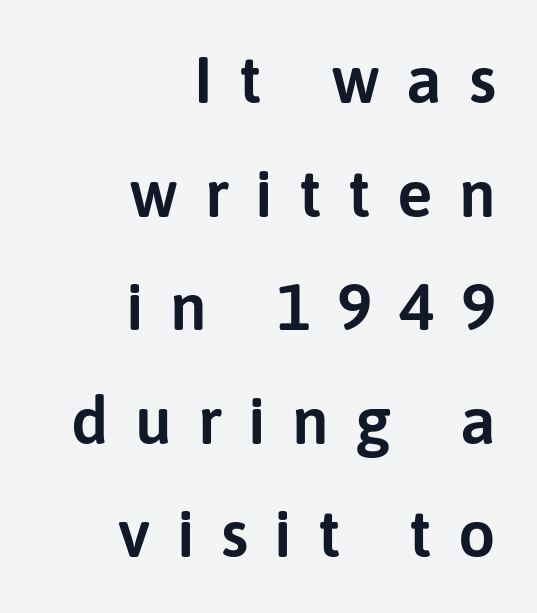
Q: Is the text italic (slanted)? A: No, it is upright.
Q: Is the typeface a serif or a sans-serif typeface? A: Sans-serif.
Q: Is the text underlined? A: No.
Q: How is the paragraph aligned? A: Right-aligned.
Q: Is the spacing between letters normal or unusually wide? A: Unusually wide.
Q: Width (condensed, normal, or wide)? A: Normal.
Q: Stroke contrast? A: Low.
Q: x-height? A: Medium.
Q: Monospaced? A: No.
